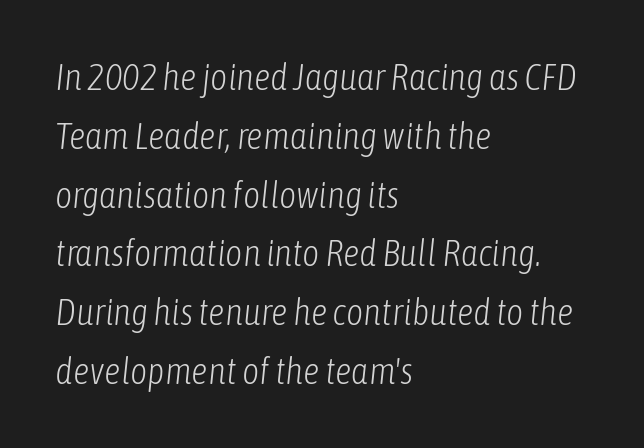
The image shows 37 px light, condensed type, italic (leaning right); set left-aligned, normal line spacing (1.59x), normal letter spacing, not underlined; low stroke contrast and a medium x-height.
